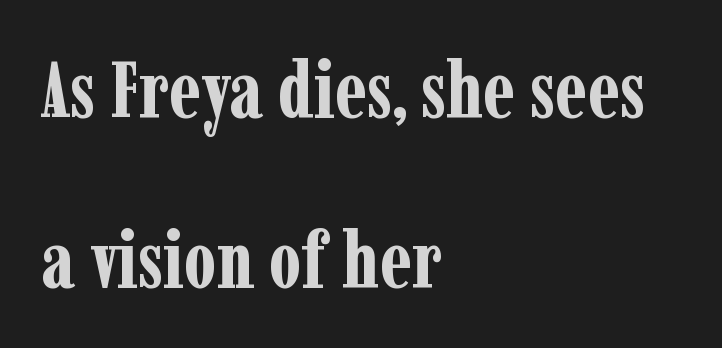
These lines are rendered in a variable-pitch font. These lines stand farther apart than default settings would place them. Yep, those are serifs on the letters. Does the copy run flush right? No — it runs flush left. Caption: standard tracking, unaltered.
